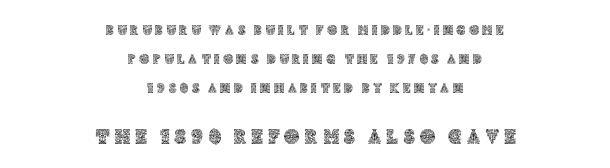
Q: Is the text italic (slanted)? A: No, it is upright.
Q: Is the text underlined? A: No.
Q: How is the paragraph aligned? A: Centered.
Q: Is the spacing between letters normal or unusually wide? A: Unusually wide.
Q: Is the spacing between lines tight, normal or loose? A: Loose.
Q: Which block of text is set in a larger size, the first (top) or the second (bottom)? A: The second (bottom) one.
